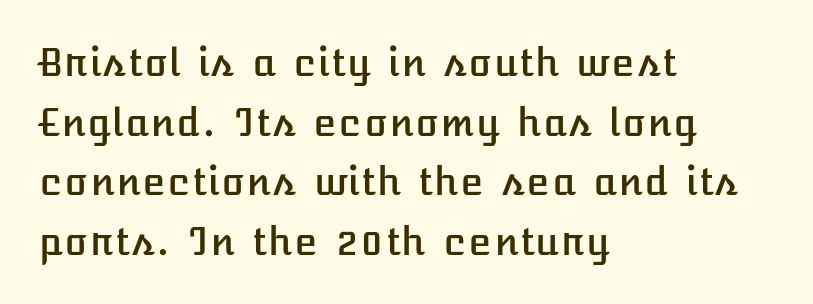
{"italic": "no", "width": "normal", "stroke_contrast": "low", "x_height": "medium", "underline": "no", "align": "left", "line_spacing": "normal", "line_spacing_ratio": 1.57, "letter_spacing": "normal", "letter_spacing_em": 0.0, "glyph_px": 38}
